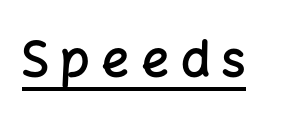
The passage shown is typed in a proportional face where columns would drift. Look at the stroke-to-counter ratio: somewhat heavy, a semibold. Each word looks stretched out because of the extra space between its letters. Somebody hit Ctrl+U on this one — the words are underlined. Vertical strokes here are truly vertical. Grotesque or geometric, the face here clearly has no serifs.
